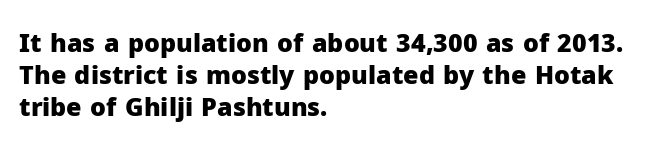
Q: Is the text bold? A: Yes.
Q: Is the text italic (slanted)? A: No, it is upright.
Q: Is the text underlined? A: No.
Q: How is the paragraph aligned? A: Left-aligned.
Q: Is the spacing between letters normal or unusually wide? A: Normal.
Q: Is the spacing between lines tight, normal or loose? A: Normal.
